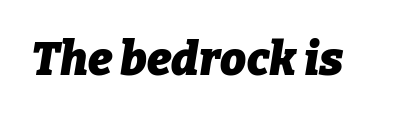
Q: Is the text bold? A: Yes.
Q: Is the text italic (slanted)? A: Yes, it leans right by about 9 degrees.
Q: Is the text underlined? A: No.
Q: Is the spacing between letters normal or unusually wide? A: Normal.
Q: Width (condensed, normal, or wide)? A: Normal.
Q: Stroke contrast? A: Low.
Q: x-height? A: Medium.
Q: Monospaced? A: No.
